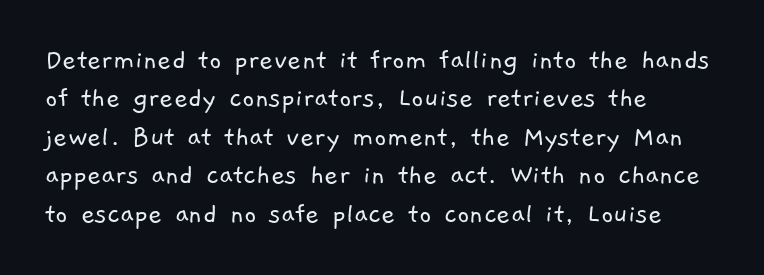
{"serif": "no", "bold": "no", "weight": "light", "width": "normal", "stroke_contrast": "low", "x_height": "medium", "monospaced": "no", "underline": "no", "align": "left", "line_spacing": "normal", "line_spacing_ratio": 1.28, "letter_spacing": "normal", "letter_spacing_em": 0.0, "glyph_px": 30}
